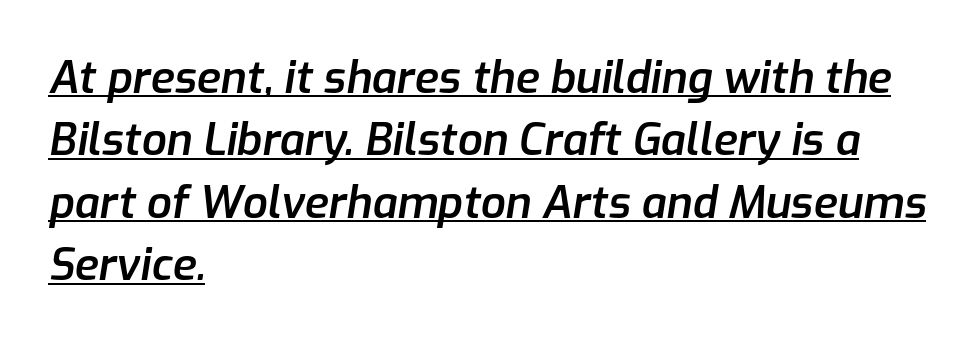
The image shows 44 px semibold type, italic (leaning right); set left-aligned, normal line spacing (1.42x), normal letter spacing, underlined; low stroke contrast and a medium x-height.
